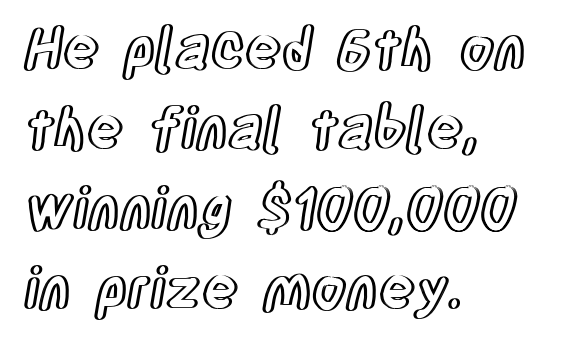
The image shows 56 px condensed type; set left-aligned, normal line spacing (1.43x), normal letter spacing, not underlined; a large x-height.
